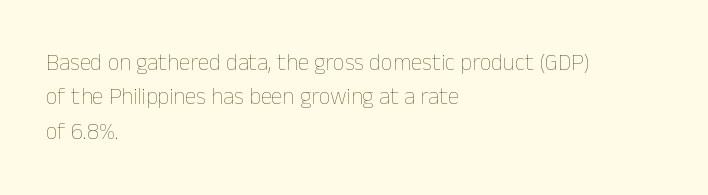
Q: Is the text bold? A: No.
Q: Is the text italic (slanted)? A: No, it is upright.
Q: Is the text underlined? A: No.
Q: How is the paragraph aligned? A: Left-aligned.
Q: Is the spacing between letters normal or unusually wide? A: Normal.
Q: Is the spacing between lines tight, normal or loose? A: Normal.
